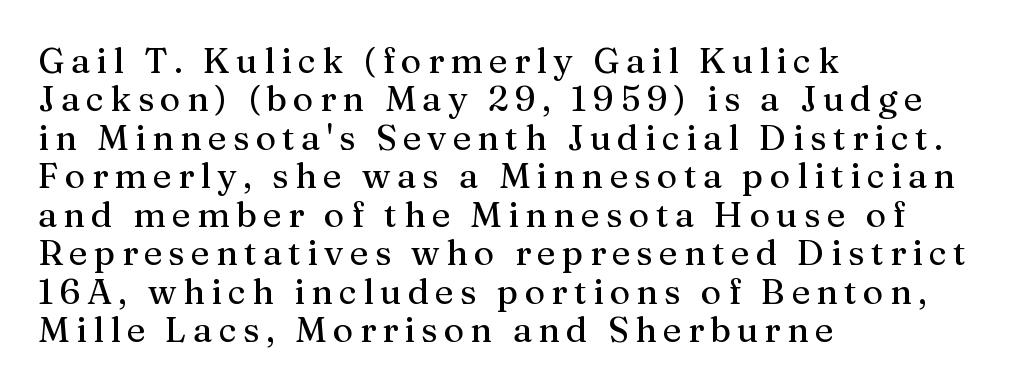
Q: Is the text italic (slanted)? A: No, it is upright.
Q: Is the typeface a serif or a sans-serif typeface? A: Serif.
Q: Is the text underlined? A: No.
Q: How is the paragraph aligned? A: Left-aligned.
Q: Is the spacing between lines tight, normal or loose? A: Tight.
Q: Width (condensed, normal, or wide)? A: Normal.
Q: Stroke contrast? A: Medium.
Q: x-height? A: Medium.
Q: Monospaced? A: No.
